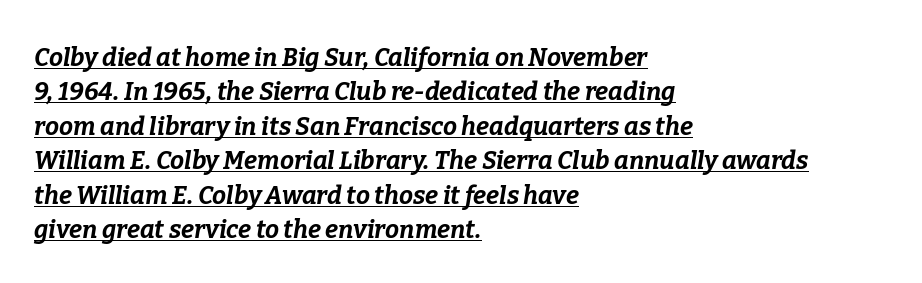
The image shows 25 px bold type, italic (leaning right); set left-aligned, normal line spacing (1.38x), normal letter spacing, underlined.
